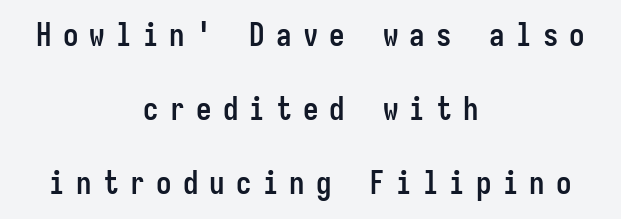
The font is running at its bold setting. It's the straight-up-and-down kind of type. This sample has the even, mechanical cadence of fixed-width lettering. The rendering uses a large line-height, opening up the rows. Every row of glyphs is offset so its center matches the block's center.
